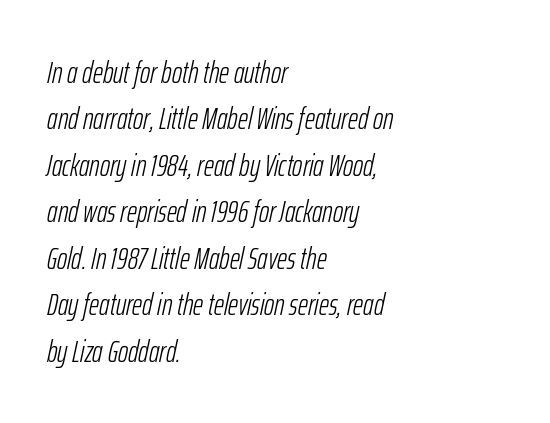
Glance below the letters and you will spot only blank space. These lines are rendered in a variable-pitch font. These glyphs show unthickened strokes, regular width or finer. This sample keeps an unexceptional amount of space between lines.
